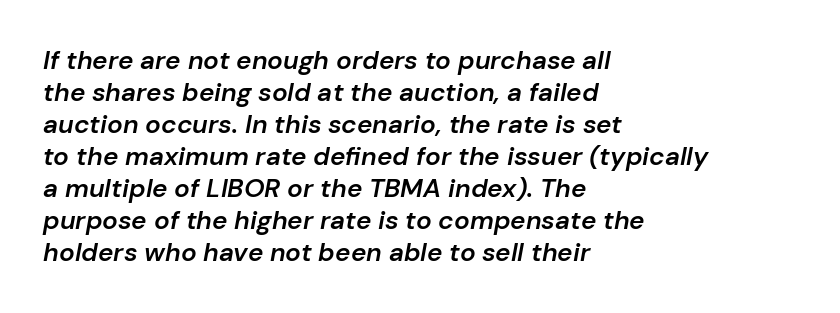
Q: Is the text bold? A: Semi-bold.
Q: Is the text italic (slanted)? A: Yes, it leans right by about 10 degrees.
Q: Is the text underlined? A: No.
Q: How is the paragraph aligned? A: Left-aligned.
Q: Is the spacing between letters normal or unusually wide? A: Normal.
